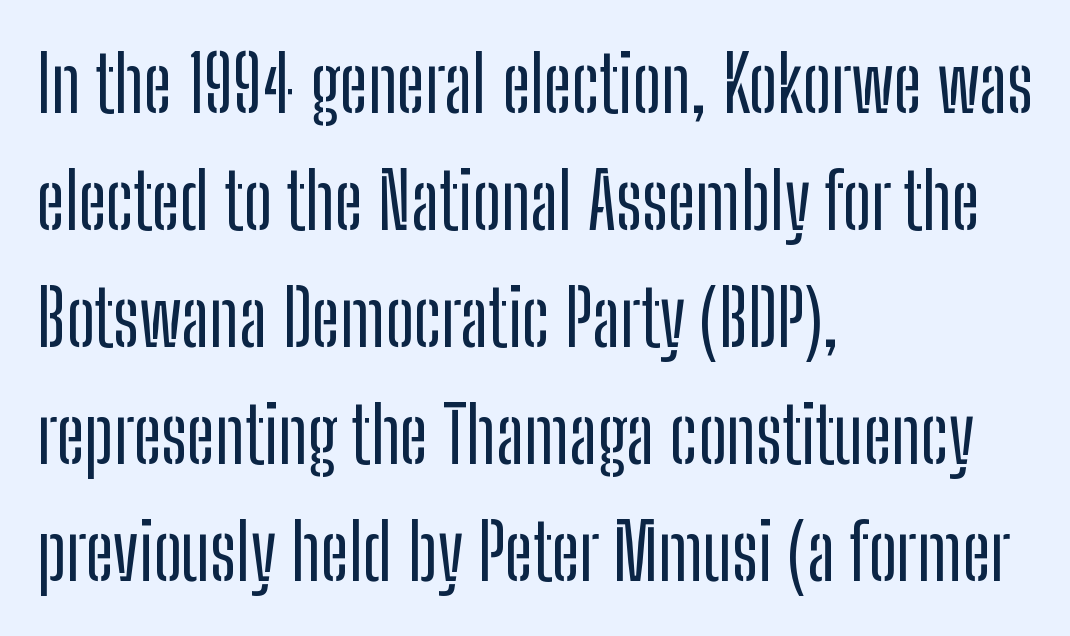
Q: Is the text italic (slanted)? A: No, it is upright.
Q: Is the typeface a serif or a sans-serif typeface? A: Sans-serif.
Q: Is the text underlined? A: No.
Q: How is the paragraph aligned? A: Left-aligned.
Q: Is the spacing between letters normal or unusually wide? A: Normal.
Q: Is the spacing between lines tight, normal or loose? A: Normal.
Q: Width (condensed, normal, or wide)? A: Condensed.
Q: Stroke contrast? A: Low.
Q: x-height? A: Medium.
Q: Monospaced? A: No.
